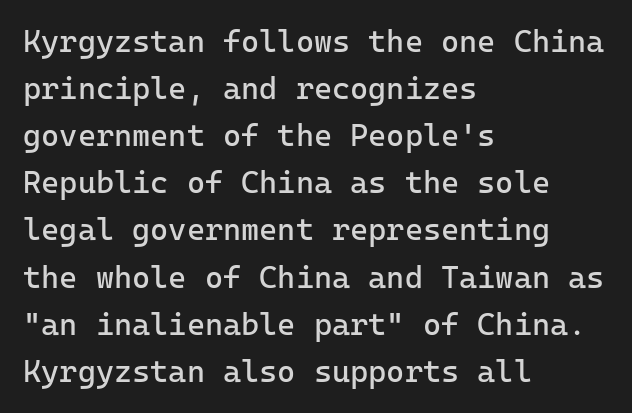
The image shows 31 px regular-weight sans-serif type, upright, monospaced; set left-aligned, normal line spacing (1.52x), normal letter spacing, not underlined; low stroke contrast and a medium x-height.
